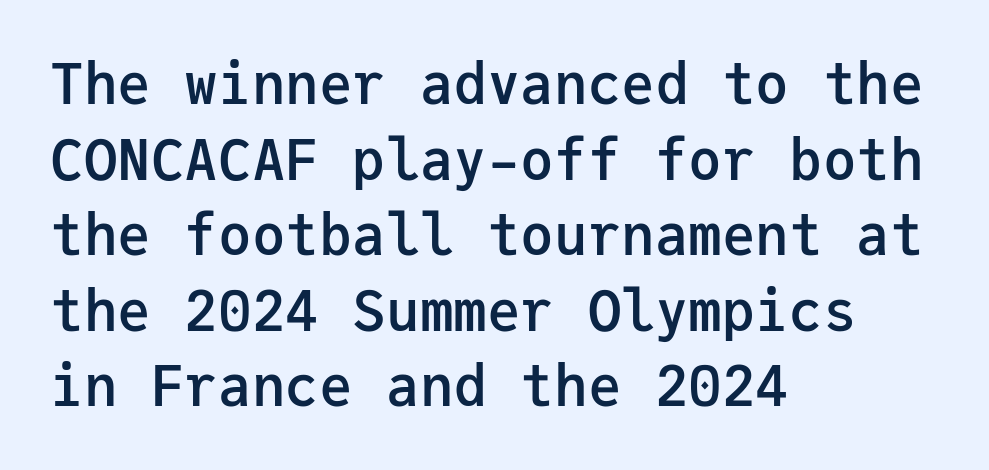
Firm but not heavy-handed strokes: this text is semibold. Note the uniform advance width — an 'i' takes as much space as an 'm'. Caption: standard tracking, unaltered. The letters carry no serifs — their stems end cleanly without finishing strokes. The font's upright variant was chosen for this text.
